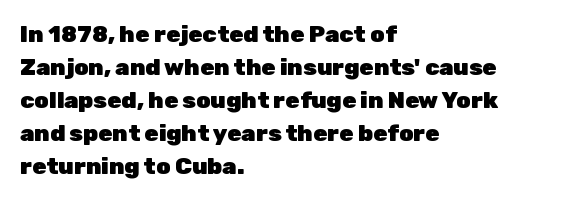
The image shows 23 px bold type, upright; set left-aligned, normal line spacing (1.44x), normal letter spacing, not underlined.
